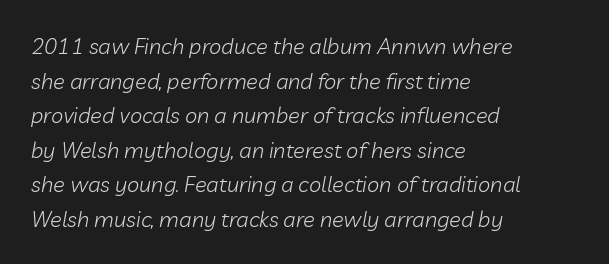
Horizontal bands of white between lines are of average thickness. Reading down the block, your eye returns to a fixed left position each line. Here the glyphs are tracked normally, forming tight word shapes. The face used here has a pronounced slope to its letters.
